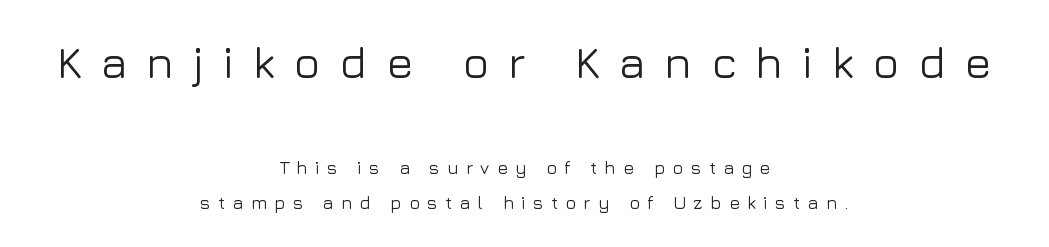
{"serif": "no", "italic": "no", "width": "normal", "stroke_contrast": "low", "x_height": "medium", "monospaced": "no", "underline": "no", "align": "center", "line_spacing": "loose", "line_spacing_ratio": 1.92, "letter_spacing": "wide", "letter_spacing_em": 0.41, "larger_block": "first", "size_ratio": 2.5, "glyph_px": 45}
